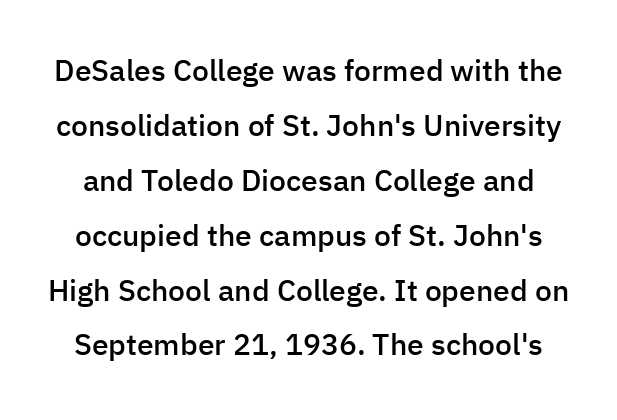
Q: Is the text bold? A: Semi-bold.
Q: Is the text italic (slanted)? A: No, it is upright.
Q: Is the typeface a serif or a sans-serif typeface? A: Sans-serif.
Q: Is the text underlined? A: No.
Q: Is the spacing between letters normal or unusually wide? A: Normal.
Q: Width (condensed, normal, or wide)? A: Normal.
Q: Stroke contrast? A: Low.
Q: x-height? A: Medium.
Q: Monospaced? A: No.
